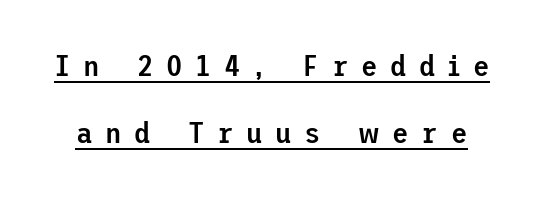
The rendered words wear a rule along their underside. Font category for this specimen: sans-serif. Tracking value appears strongly positive — letters spread wide. The characters look somewhat weighty, a semibold short of true bold. The line-height multiplier appears high, well above default. Italic: no, the glyphs are upright roman.
